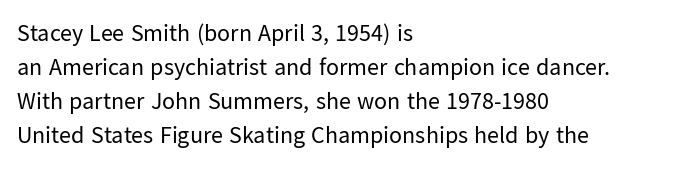
Q: Is the text bold? A: No.
Q: Is the text italic (slanted)? A: No, it is upright.
Q: Is the text underlined? A: No.
Q: How is the paragraph aligned? A: Left-aligned.
Q: Is the spacing between letters normal or unusually wide? A: Normal.
Q: Is the spacing between lines tight, normal or loose? A: Normal.
